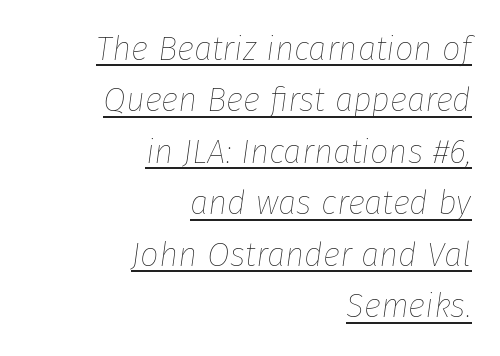
The image shows 33 px thin type, italic (leaning right); set right-aligned, normal line spacing (1.56x), normal letter spacing, underlined; low stroke contrast and a medium x-height.
